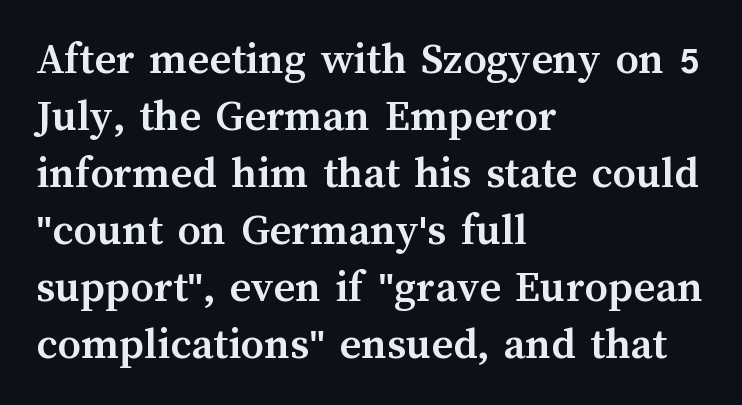
{"italic": "no", "bold": "yes", "weight": "semibold", "width": "normal", "stroke_contrast": "medium", "x_height": "medium", "monospaced": "no", "underline": "no", "align": "left", "line_spacing_ratio": 1.24, "letter_spacing": "normal", "letter_spacing_em": 0.0, "glyph_px": 46}
